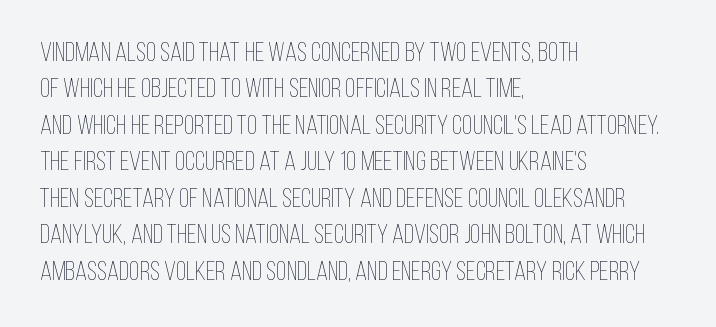
Upright lettering throughout. Reading down the column, the eye jumps a familiar distance to each next line. The typesetting does not lean heavy: it is not bold. Horizontal alignment here is leftward, the default for most running prose. The space directly below the letters is spotless. Glyph-to-glyph distance matches everyday printed text.
